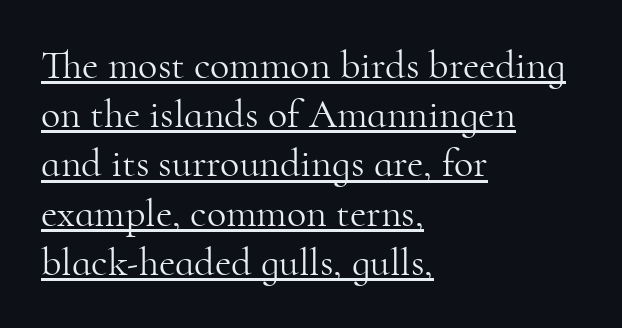
Q: Is the text bold? A: No.
Q: Is the text italic (slanted)? A: No, it is upright.
Q: Is the typeface a serif or a sans-serif typeface? A: Serif.
Q: Is the text underlined? A: Yes.
Q: How is the paragraph aligned? A: Left-aligned.
Q: Is the spacing between letters normal or unusually wide? A: Normal.
Q: Width (condensed, normal, or wide)? A: Normal.
Q: Stroke contrast? A: High.
Q: x-height? A: Small.
Q: Monospaced? A: No.
